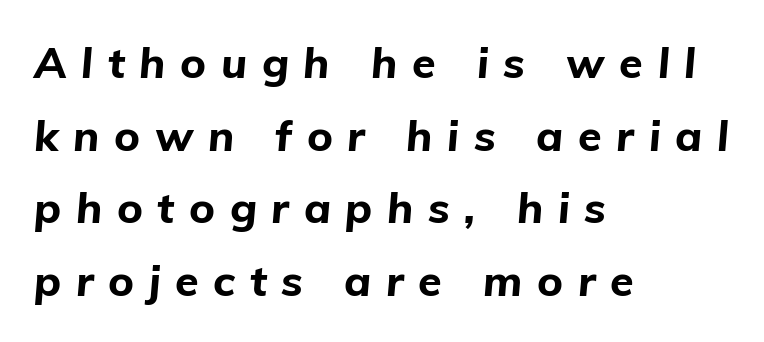
The image shows 43 px bold type, italic (leaning right); set left-aligned, normal line spacing (1.69x), unusually wide letter spacing (+0.34 em), not underlined; low stroke contrast and a medium x-height.
